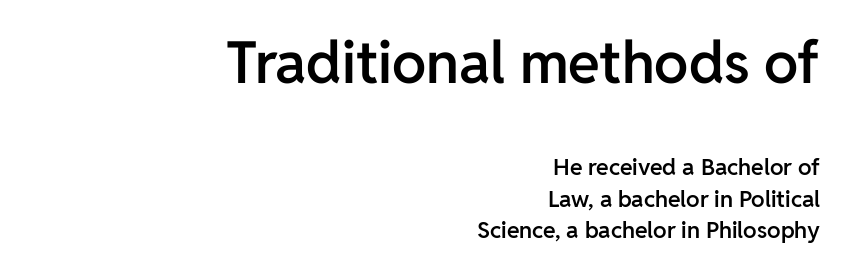
{"serif": "no", "italic": "no", "bold": "semi", "weight": "semibold", "width": "normal", "stroke_contrast": "low", "x_height": "medium", "monospaced": "no", "underline": "no", "align": "right", "line_spacing": "normal", "line_spacing_ratio": 1.36, "letter_spacing": "normal", "letter_spacing_em": 0.0, "larger_block": "first", "size_ratio": 2.52, "glyph_px": 58}
